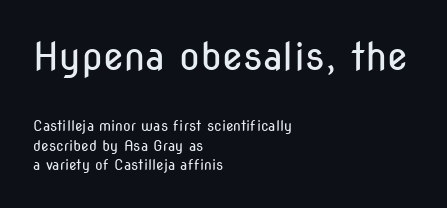
The more generous point size was reserved for the upper chunk. Descender tails drop into unmarked territory. The passage shown is typed in a proportional face where columns would drift. No letter is thick-stroked: the sample isn't bold.
